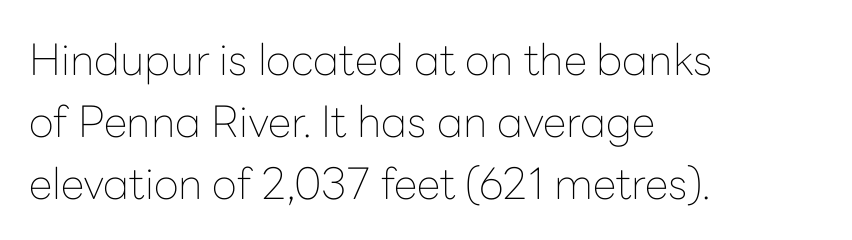
{"serif": "no", "italic": "no", "bold": "no", "weight": "thin", "width": "normal", "stroke_contrast": "low", "x_height": "medium", "monospaced": "no", "underline": "no", "align": "left", "line_spacing": "normal", "line_spacing_ratio": 1.44, "letter_spacing": "normal", "letter_spacing_em": 0.0, "glyph_px": 43}
